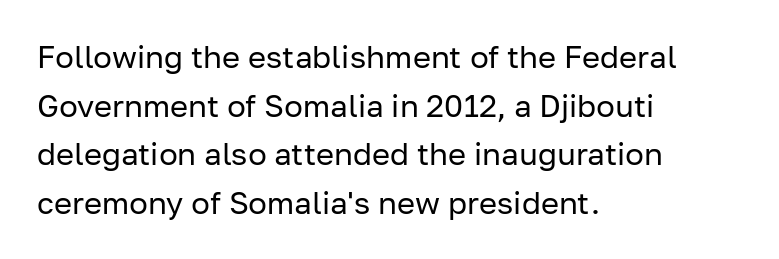
Compared with a typical body face, this is equally light or lighter still. Teacher's note: observe the even left margin — that is flush-left alignment. Is this a fixed-width face? No — the glyphs have proportional, varying widths. The letters stand straight up with perfectly vertical stems. This sample uses plain, unmodified letter spacing.
